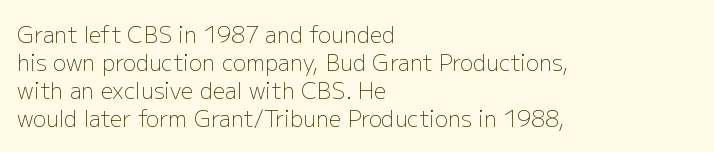
Normally led — the rows are evenly, conventionally spaced. Underlining? Definitely not there. The axis of the letterforms is exactly vertical. The passage is arranged the way most books set body copy — flush left. Default kerning and tracking; the words read as compact shapes.
